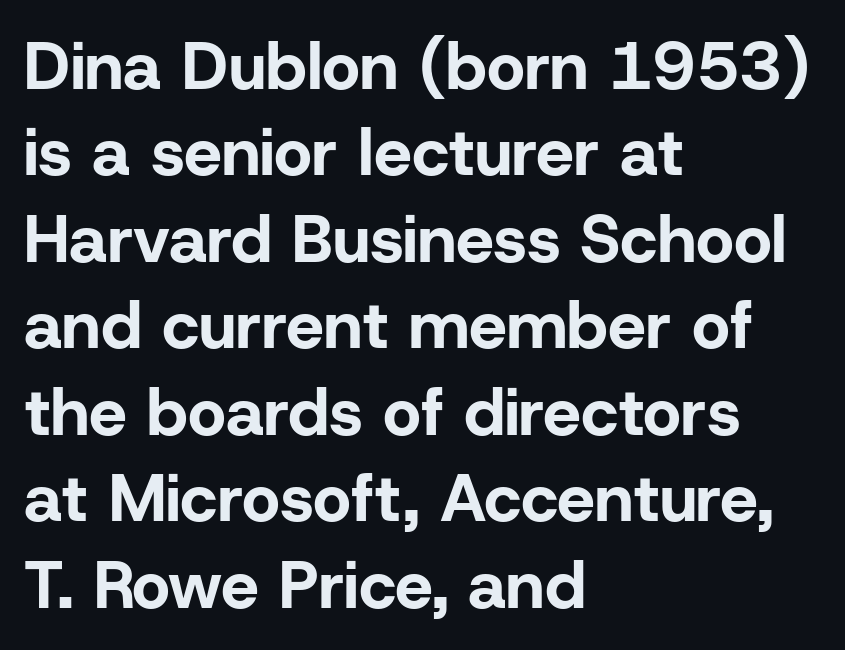
Q: Is the text bold? A: Yes.
Q: Is the text italic (slanted)? A: No, it is upright.
Q: Is the typeface a serif or a sans-serif typeface? A: Sans-serif.
Q: Is the text underlined? A: No.
Q: How is the paragraph aligned? A: Left-aligned.
Q: Is the spacing between letters normal or unusually wide? A: Normal.
Q: Is the spacing between lines tight, normal or loose? A: Normal.
Q: Width (condensed, normal, or wide)? A: Normal.
Q: Stroke contrast? A: Low.
Q: x-height? A: Medium.
Q: Monospaced? A: No.
